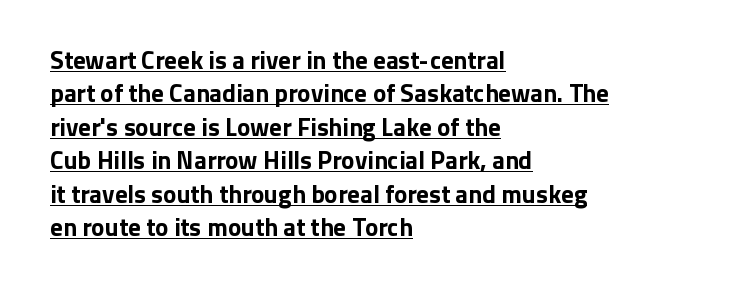
The image shows 25 px bold type, upright; set left-aligned, normal line spacing (1.34x), normal letter spacing, underlined.
